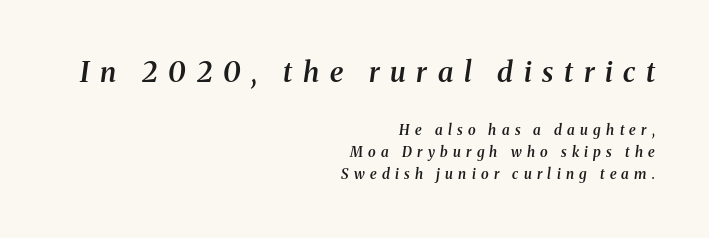
Normally led — the rows are evenly, conventionally spaced. When letters slant like this, we call the style italic. The face used here is rendered with a markedly widened letterfit. In this sample the first text group is rendered at the bigger scale.
